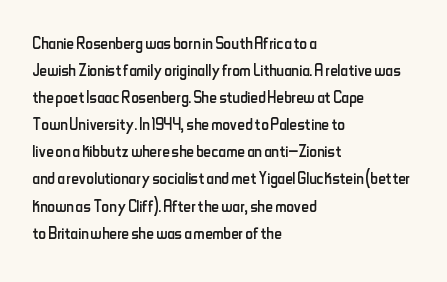
{"italic": "no", "bold": "no", "underline": "no", "align": "left", "line_spacing": "normal", "line_spacing_ratio": 1.29, "letter_spacing": "normal", "letter_spacing_em": 0.0, "glyph_px": 21}
